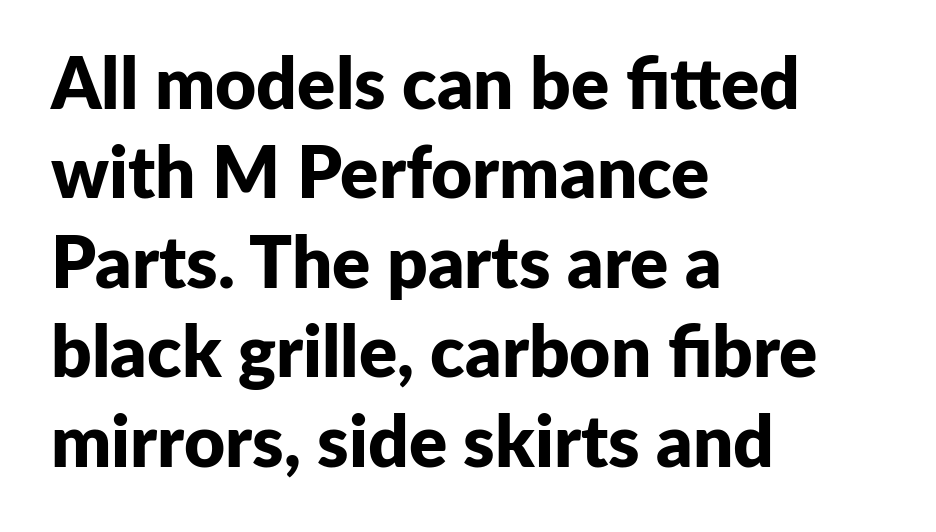
The image shows 71 px bold sans-serif type, upright; set left-aligned, normal line spacing (1.26x), normal letter spacing, not underlined; low stroke contrast and a medium x-height.
